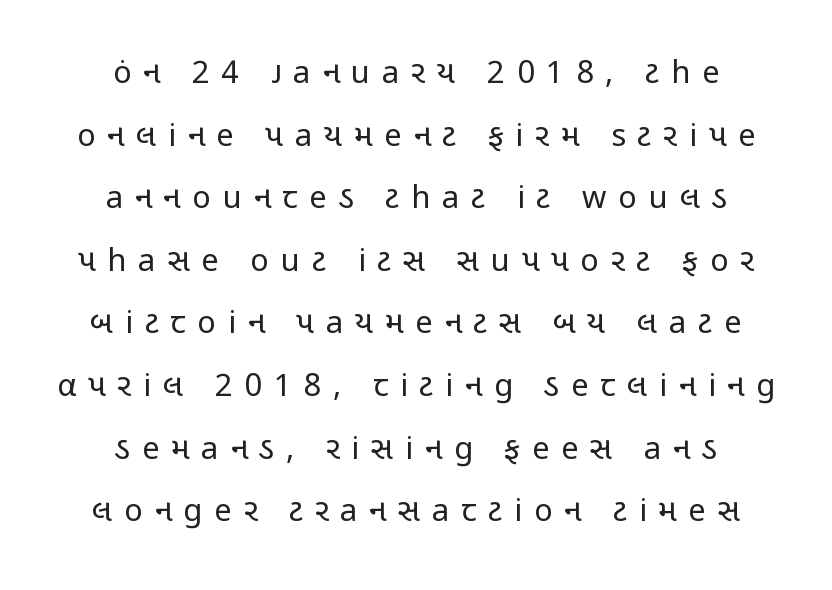
Serif or sans? Sans — the stroke terminals are bare. Rule under the text: the space is simply empty. The rendering uses a large line-height, opening up the rows. Notice how the passage keeps no hard edge, just a central spine.
